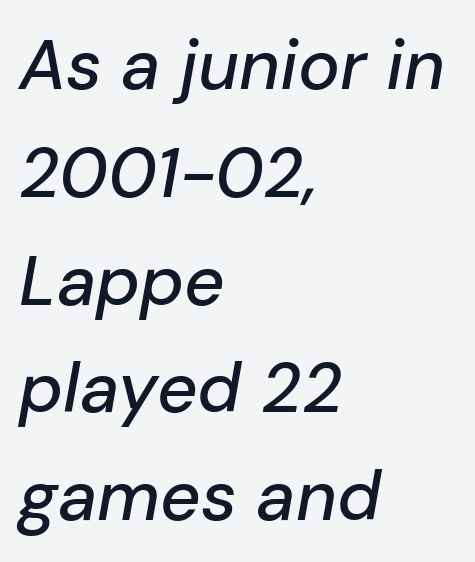
{"italic": "yes", "lean": "right", "slant_degrees": 10, "width": "normal", "stroke_contrast": "low", "x_height": "medium", "monospaced": "no", "underline": "no", "align": "left", "line_spacing": "normal", "line_spacing_ratio": 1.54, "letter_spacing": "normal", "letter_spacing_em": 0.0, "glyph_px": 70}
